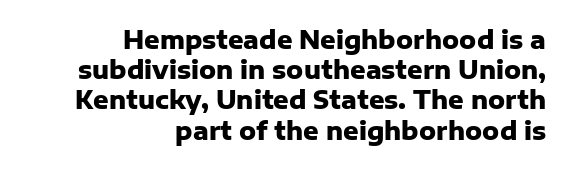
Q: Is the text bold? A: Yes.
Q: Is the text italic (slanted)? A: No, it is upright.
Q: Is the text underlined? A: No.
Q: How is the paragraph aligned? A: Right-aligned.
Q: Is the spacing between letters normal or unusually wide? A: Normal.
Q: Is the spacing between lines tight, normal or loose? A: Normal.
